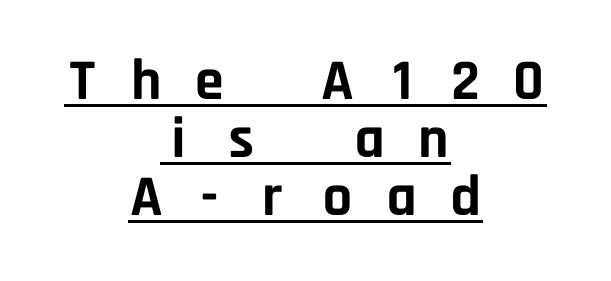
Q: Is the text bold? A: Yes.
Q: Is the text italic (slanted)? A: No, it is upright.
Q: Is the typeface a serif or a sans-serif typeface? A: Sans-serif.
Q: Is the text underlined? A: Yes.
Q: How is the paragraph aligned? A: Centered.
Q: Is the spacing between letters normal or unusually wide? A: Unusually wide.
Q: Is the spacing between lines tight, normal or loose? A: Tight.
Q: Width (condensed, normal, or wide)? A: Normal.
Q: Stroke contrast? A: Low.
Q: x-height? A: Large.
Q: Monospaced? A: Yes.
